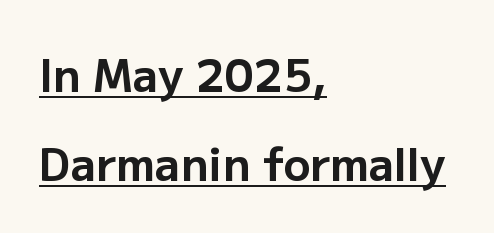
Q: Is the text bold? A: Yes.
Q: Is the text italic (slanted)? A: No, it is upright.
Q: Is the typeface a serif or a sans-serif typeface? A: Sans-serif.
Q: Is the text underlined? A: Yes.
Q: How is the paragraph aligned? A: Left-aligned.
Q: Is the spacing between letters normal or unusually wide? A: Normal.
Q: Is the spacing between lines tight, normal or loose? A: Loose.
Q: Width (condensed, normal, or wide)? A: Normal.
Q: Stroke contrast? A: Low.
Q: x-height? A: Medium.
Q: Monospaced? A: No.
